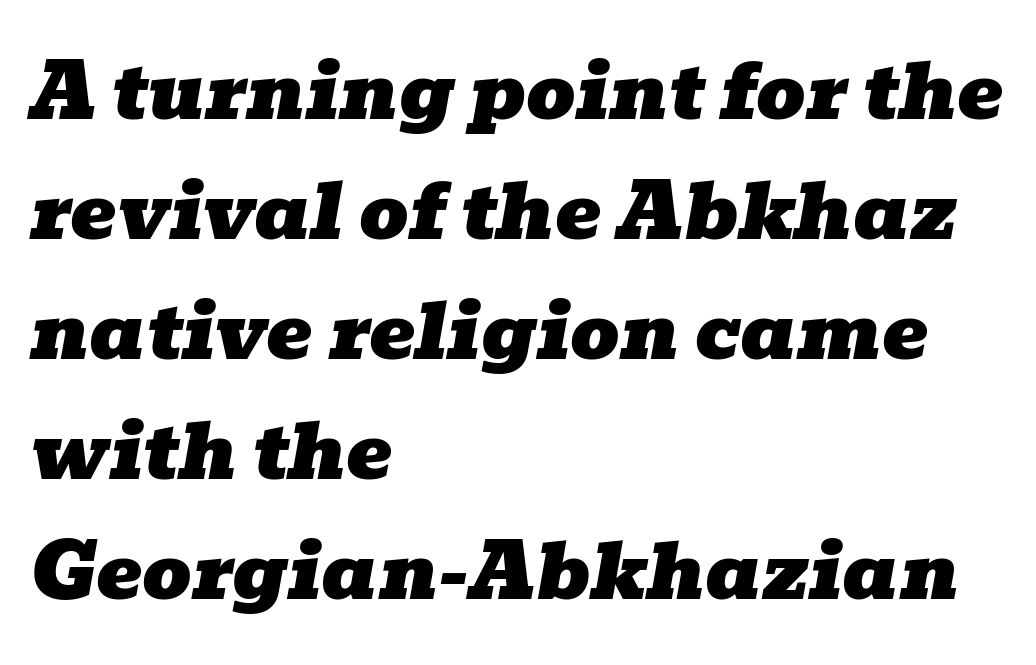
The image shows 77 px wide serif type, italic (leaning right); set left-aligned, normal line spacing (1.56x), normal letter spacing, not underlined; low stroke contrast and a medium x-height.
